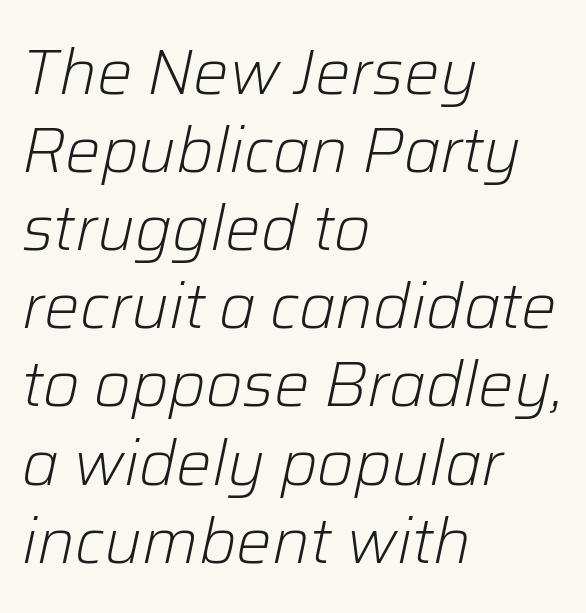
{"italic": "yes", "lean": "right", "slant_degrees": 12, "bold": "no", "weight": "light", "width": "normal", "stroke_contrast": "low", "x_height": "medium", "monospaced": "no", "underline": "no", "align": "left", "line_spacing_ratio": 1.24, "letter_spacing": "normal", "letter_spacing_em": 0.0, "glyph_px": 63}
